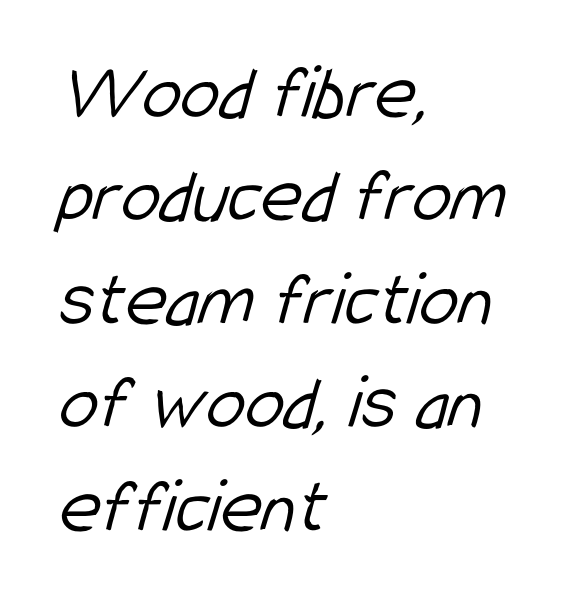
Words appear dense and cohesive because spacing is normal. Leading: standard. I'd call this a sans setting — the letters go barefoot. Descenders are the only things crossing below the line. Which margin do the lines hug? The left one — the right edge is uneven. The passage shown is typed in a proportional face where columns would drift.
